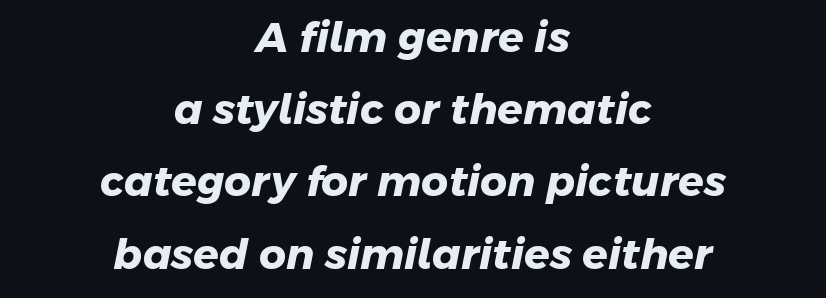
{"serif": "no", "bold": "yes", "weight": "heavy", "width": "normal", "stroke_contrast": "low", "x_height": "medium", "monospaced": "no", "underline": "no", "align": "center", "line_spacing_ratio": 1.72, "letter_spacing": "normal", "letter_spacing_em": 0.0, "glyph_px": 42}
